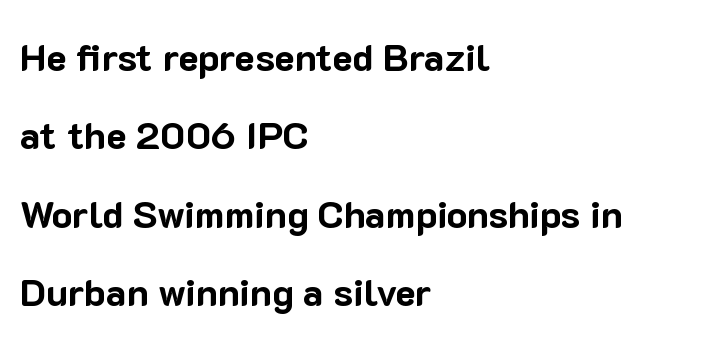
The characters display no serif detailing; their extremities are plain. Just letters on the line, the space beneath them empty. Unlike italic type, these characters show no tilt at all. Does the copy run flush right? No — it runs flush left. Successive baselines arrive slowly, with a big drop between each.
